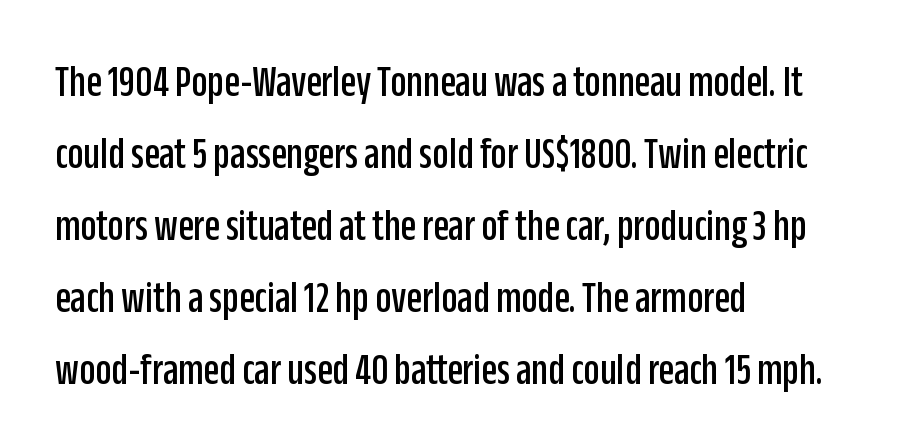
It's the straight-up-and-down kind of type. Normally led — the rows are evenly, conventionally spaced. Think of a printed novel: that variable character pitch is what you see here. This sample is left-justified, so line endings fall wherever the words run out. Regarding serifs, this sample does without them.
